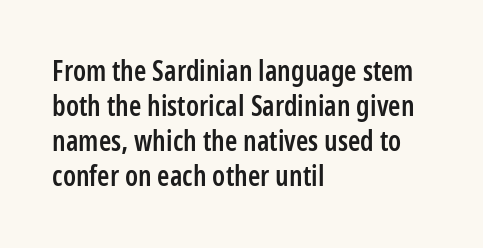
{"serif": "no", "italic": "no", "bold": "semi", "weight": "semibold", "width": "condensed", "stroke_contrast": "low", "x_height": "medium", "monospaced": "no", "underline": "no", "align": "left", "line_spacing": "normal", "line_spacing_ratio": 1.25, "letter_spacing": "normal", "letter_spacing_em": 0.0, "glyph_px": 28}
